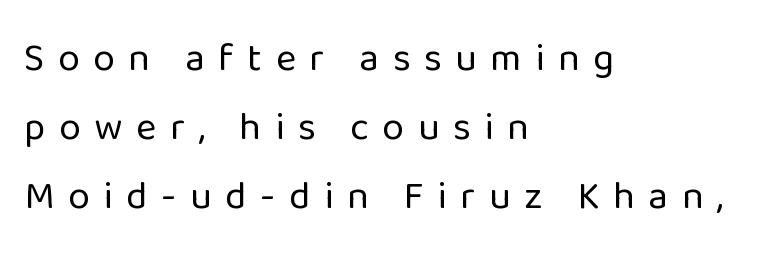
{"serif": "no", "italic": "no", "bold": "no", "weight": "regular", "width": "normal", "stroke_contrast": "low", "x_height": "medium", "monospaced": "no", "underline": "no", "align": "left", "line_spacing_ratio": 1.77, "letter_spacing": "wide", "letter_spacing_em": 0.35, "glyph_px": 39}
